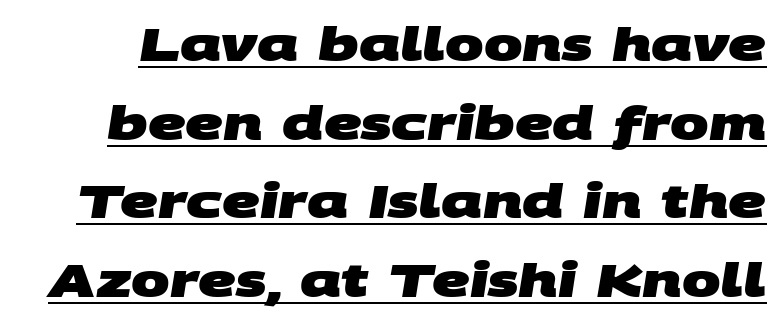
The passage shown is typed in a proportional face where columns would drift. Decoration check: the copy is underlined. A typesetter would label this face a sans. You'd pick this weight for a headline — it's a proper bold. The face used here is rendered with its standard letterfit.
